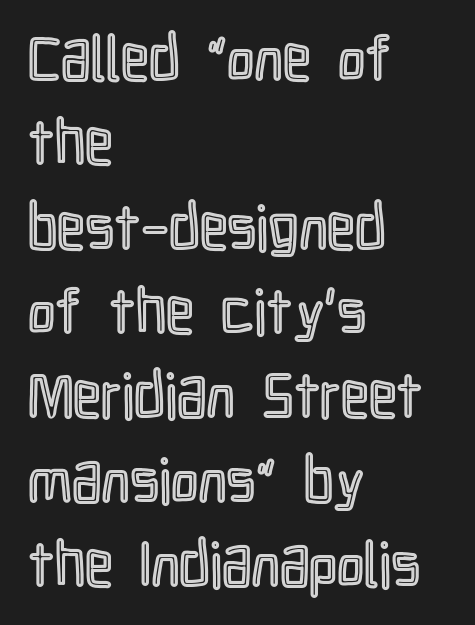
Q: Is the text italic (slanted)? A: No, it is upright.
Q: Is the text underlined? A: No.
Q: How is the paragraph aligned? A: Left-aligned.
Q: Is the spacing between letters normal or unusually wide? A: Normal.
Q: Is the spacing between lines tight, normal or loose? A: Normal.
Q: Width (condensed, normal, or wide)? A: Condensed.
Q: x-height? A: Medium.
Q: Monospaced? A: No.
